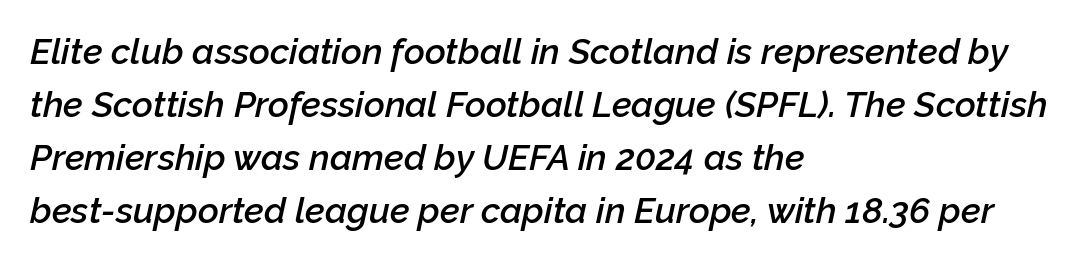
Q: Is the text bold? A: Semi-bold.
Q: Is the text italic (slanted)? A: Yes, it leans right by about 12 degrees.
Q: Is the text underlined? A: No.
Q: How is the paragraph aligned? A: Left-aligned.
Q: Is the spacing between letters normal or unusually wide? A: Normal.
Q: Is the spacing between lines tight, normal or loose? A: Normal.
Q: Width (condensed, normal, or wide)? A: Normal.
Q: Stroke contrast? A: Low.
Q: x-height? A: Medium.
Q: Monospaced? A: No.
